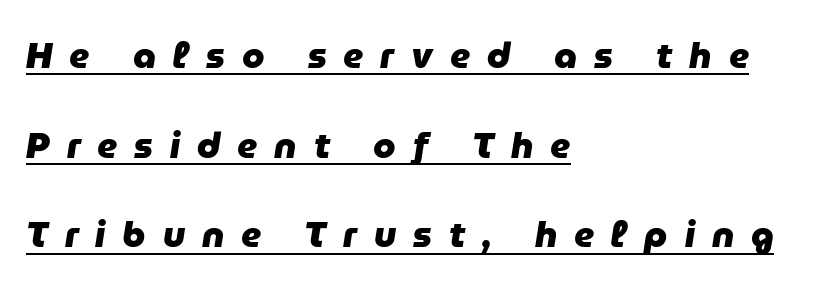
The image shows 36 px heavy type, italic (leaning right); set left-aligned, loose line spacing (2.49x), unusually wide letter spacing (+0.47 em), underlined; low stroke contrast and a medium x-height.
